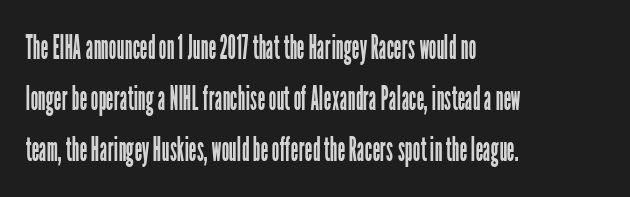
Compared with typical paragraphs, the rows here are spaced about the same. The strokes carry an ordinary text weight at most. Vertical strokes here are truly vertical. The typeface chosen for these lines omits serifs. Underlining? Definitely not there. The letters advance in unequal steps, a hallmark of proportional type.
